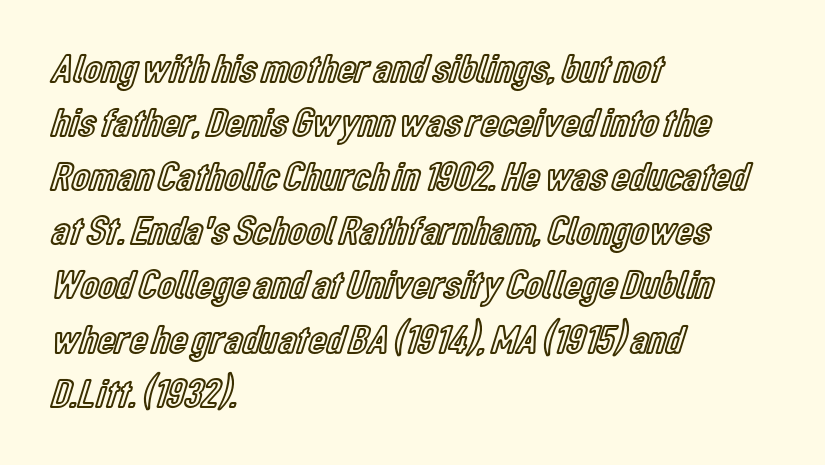
Q: Is the text italic (slanted)? A: Yes.
Q: Is the text underlined? A: No.
Q: How is the paragraph aligned? A: Left-aligned.
Q: Is the spacing between letters normal or unusually wide? A: Normal.
Q: Is the spacing between lines tight, normal or loose? A: Normal.
Q: Width (condensed, normal, or wide)? A: Condensed.
Q: x-height? A: Medium.
Q: Monospaced? A: No.
